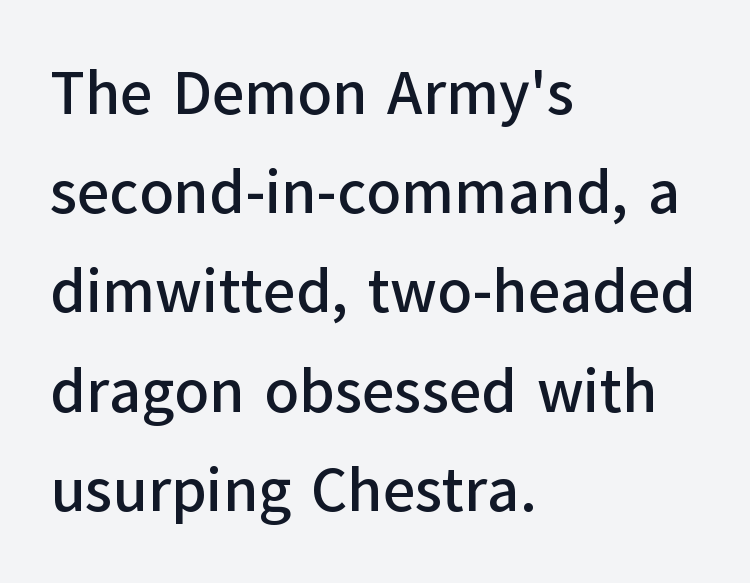
The image shows 62 px sans-serif type, upright; set left-aligned, normal line spacing (1.6x), normal letter spacing, not underlined; low stroke contrast and a medium x-height.
